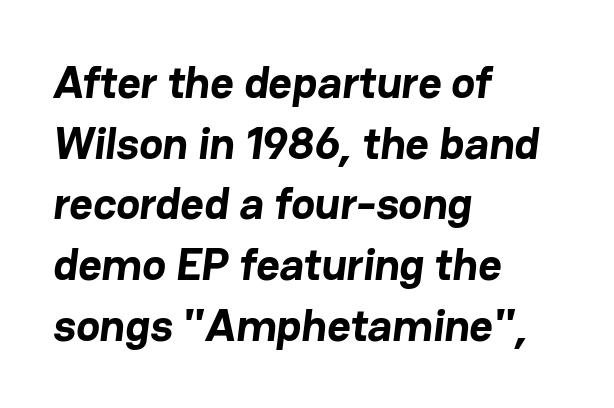
The passage shown is typed in a proportional face where columns would drift. Nobody touched the tracking dial on this one. Quick note: underline off. Vertically, the passage feels balanced, rows spaced as you'd expect.
